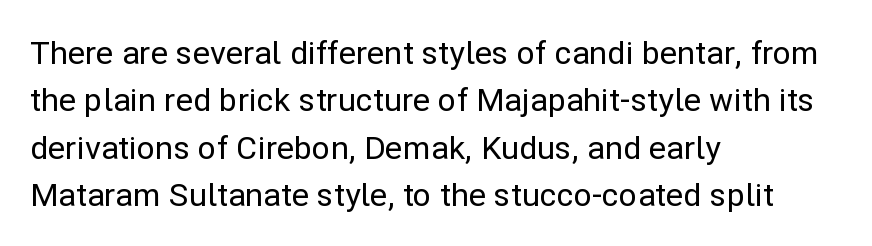
Q: Is the text italic (slanted)? A: No, it is upright.
Q: Is the typeface a serif or a sans-serif typeface? A: Sans-serif.
Q: Is the text underlined? A: No.
Q: How is the paragraph aligned? A: Left-aligned.
Q: Is the spacing between letters normal or unusually wide? A: Normal.
Q: Is the spacing between lines tight, normal or loose? A: Normal.
Q: Width (condensed, normal, or wide)? A: Normal.
Q: Stroke contrast? A: Low.
Q: x-height? A: Medium.
Q: Monospaced? A: No.
